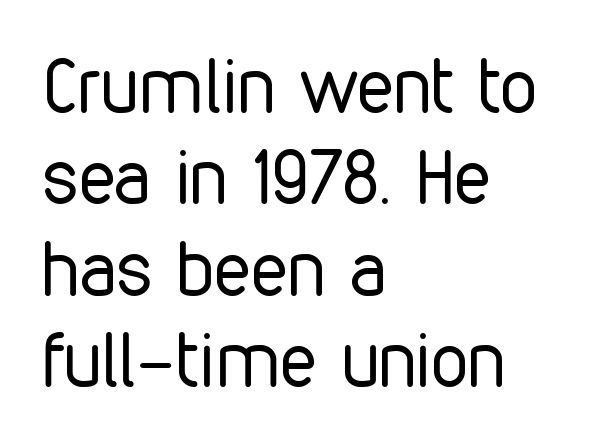
Q: Is the text bold? A: No.
Q: Is the text italic (slanted)? A: No, it is upright.
Q: Is the typeface a serif or a sans-serif typeface? A: Sans-serif.
Q: Is the text underlined? A: No.
Q: How is the paragraph aligned? A: Left-aligned.
Q: Is the spacing between letters normal or unusually wide? A: Normal.
Q: Width (condensed, normal, or wide)? A: Condensed.
Q: Stroke contrast? A: Low.
Q: x-height? A: Medium.
Q: Monospaced? A: No.
